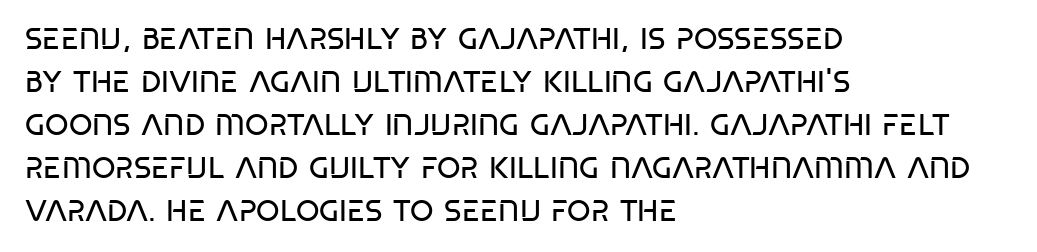
Is this a fixed-width face? No — the glyphs have proportional, varying widths. The face looks like a standard text weight, possibly lighter. The passage shown has conventional tracking throughout. No feet cap the strokes, marking this as sans-serif type. Line spacing here is normal.
